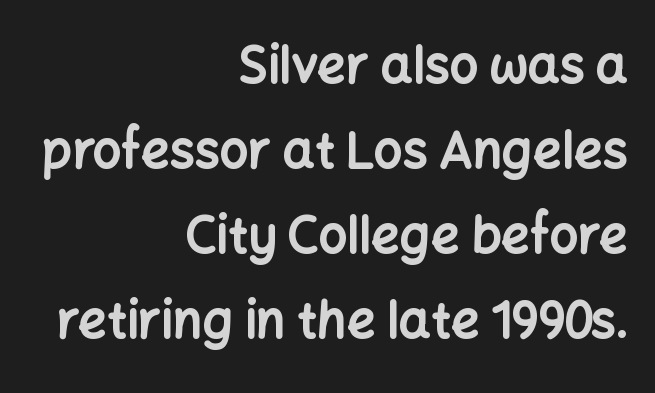
Type style note: lacks serifs. Normally led — the rows are evenly, conventionally spaced. Stroke thickness is high; the sample reads as a true bold. The gap between lines stays unmarked. Teacher's note: observe the even right margin — that is flush-right alignment.
